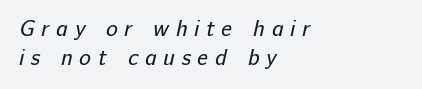
{"bold": "no", "underline": "no", "align": "left", "line_spacing": "normal", "line_spacing_ratio": 1.33, "letter_spacing": "wide", "letter_spacing_em": 0.31, "glyph_px": 22}
